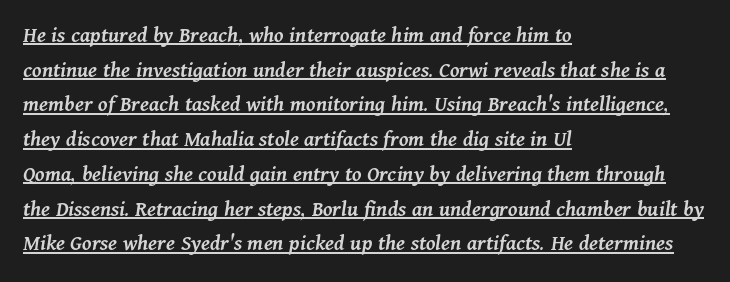
This block has exactly the height ordinary leading produces. The glyphs look as if they've been sheared to an angle. Stroke thickness is moderately raised; the sample reads as semibold. Emphasis is given by a line drawn under the lettering. The lines are quadded left.
